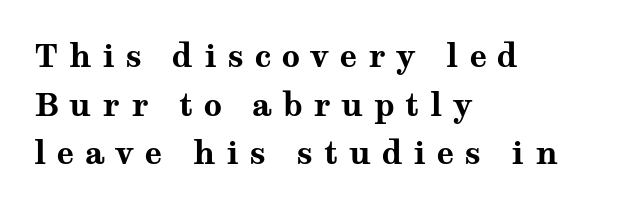
The image shows 32 px bold, wide serif type, upright; set left-aligned, normal line spacing (1.52x), unusually wide letter spacing (+0.33 em), not underlined; medium stroke contrast and a medium x-height.
